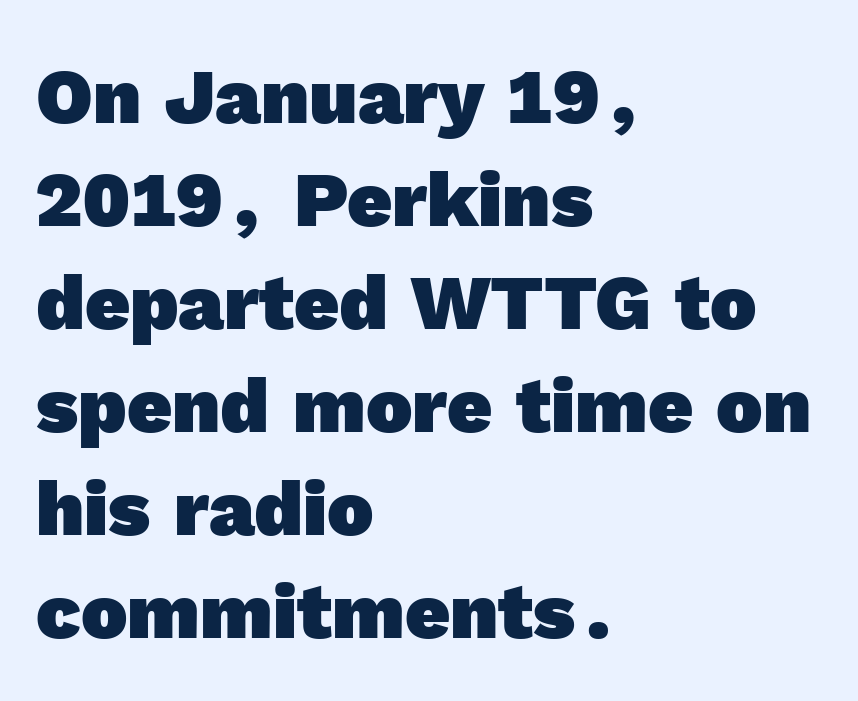
{"serif": "no", "bold": "yes", "weight": "heavy", "width": "normal", "x_height": "medium", "monospaced": "no", "underline": "no", "align": "left", "line_spacing": "normal", "line_spacing_ratio": 1.32, "letter_spacing": "normal", "letter_spacing_em": 0.0, "glyph_px": 78}
